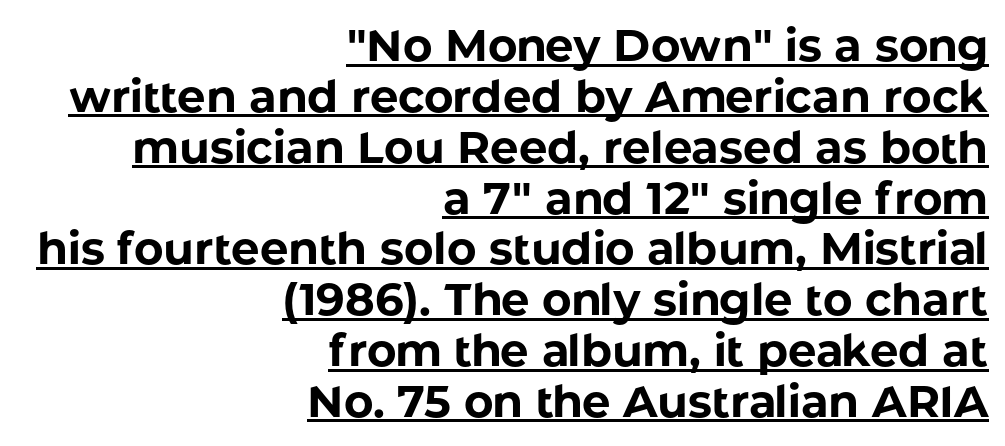
{"serif": "no", "italic": "no", "bold": "yes", "weight": "bold", "width": "normal", "stroke_contrast": "low", "x_height": "medium", "monospaced": "no", "underline": "yes", "align": "right", "line_spacing": "tight", "line_spacing_ratio": 1.13, "letter_spacing": "normal", "letter_spacing_em": 0.0, "glyph_px": 45}
